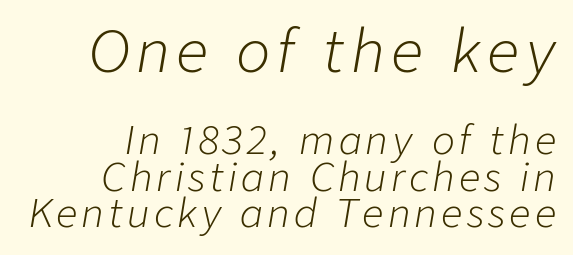
{"italic": "yes", "lean": "right", "slant_degrees": 9, "bold": "no", "weight": "light", "width": "normal", "stroke_contrast": "low", "x_height": "medium", "monospaced": "no", "underline": "no", "align": "right", "line_spacing": "tight", "line_spacing_ratio": 0.96, "larger_block": "first", "size_ratio": 1.5, "glyph_px": 57}
